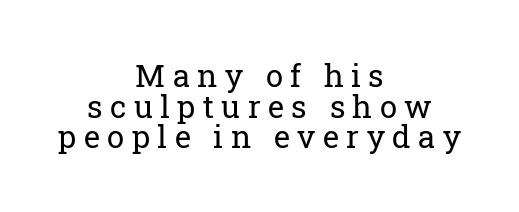
Q: Is the text bold? A: No.
Q: Is the text italic (slanted)? A: No, it is upright.
Q: Is the typeface a serif or a sans-serif typeface? A: Serif.
Q: Is the text underlined? A: No.
Q: How is the paragraph aligned? A: Centered.
Q: Is the spacing between letters normal or unusually wide? A: Unusually wide.
Q: Is the spacing between lines tight, normal or loose? A: Tight.
Q: Width (condensed, normal, or wide)? A: Normal.
Q: Stroke contrast? A: Low.
Q: x-height? A: Medium.
Q: Monospaced? A: No.
